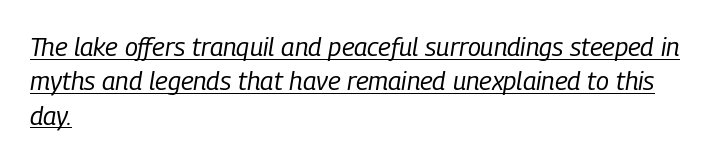
The image shows 26 px text type, italic (leaning right); set left-aligned, normal line spacing (1.32x), normal letter spacing, underlined.
